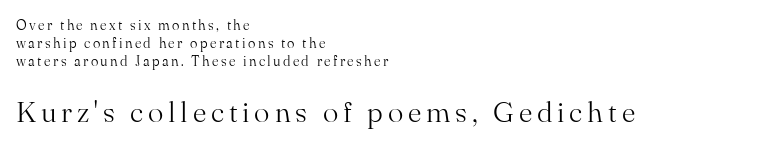
{"serif": "yes", "italic": "no", "bold": "no", "weight": "light", "width": "normal", "stroke_contrast": "medium", "x_height": "small", "monospaced": "no", "underline": "no", "align": "left", "line_spacing": "normal", "line_spacing_ratio": 1.29, "larger_block": "second", "size_ratio": 2.07, "glyph_px": 29}
